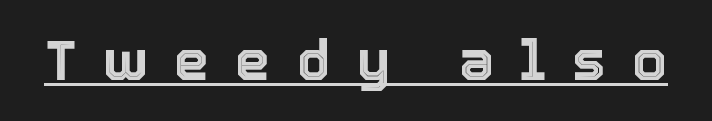
A continuous stroke trails under the words, as in a hyperlink. Substantial extra tracking has been applied to these lines. Varying glyph widths throughout — classic text-font behaviour. If you drew a line through each stem, it would be perfectly vertical.
